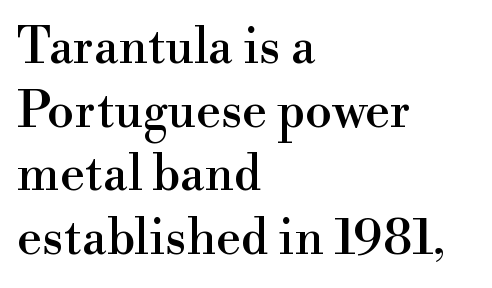
{"serif": "yes", "italic": "no", "width": "normal", "x_height": "small", "monospaced": "no", "underline": "no", "align": "left", "line_spacing": "normal", "line_spacing_ratio": 1.3, "letter_spacing": "normal", "letter_spacing_em": 0.0, "glyph_px": 49}
